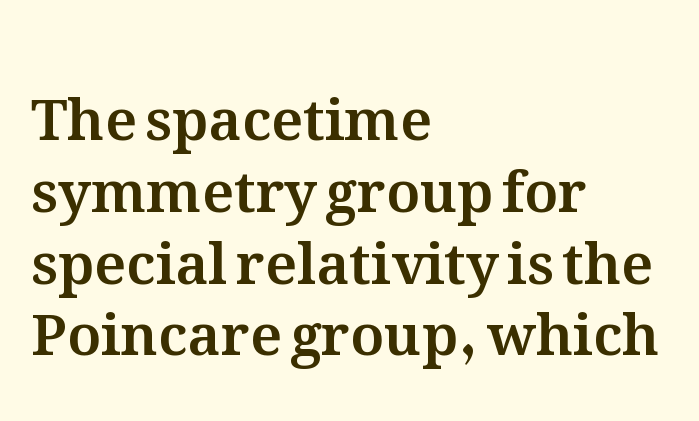
Q: Is the text italic (slanted)? A: No, it is upright.
Q: Is the text underlined? A: No.
Q: How is the paragraph aligned? A: Left-aligned.
Q: Is the spacing between letters normal or unusually wide? A: Normal.
Q: Is the spacing between lines tight, normal or loose? A: Normal.
Q: Width (condensed, normal, or wide)? A: Normal.
Q: Stroke contrast? A: Medium.
Q: x-height? A: Medium.
Q: Monospaced? A: No.
